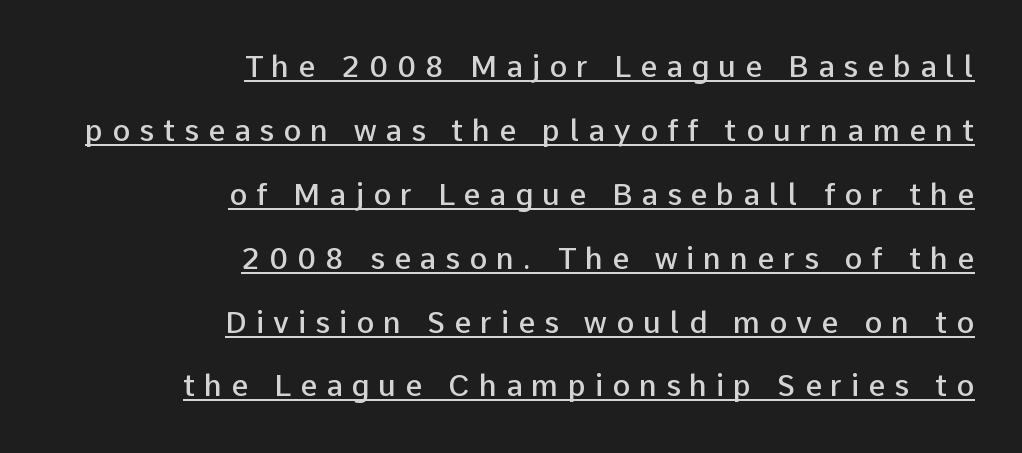
The image shows 30 px semibold sans-serif type, upright; set right-aligned, loose line spacing (2.13x), unusually wide letter spacing (+0.3 em), underlined; low stroke contrast and a medium x-height.
